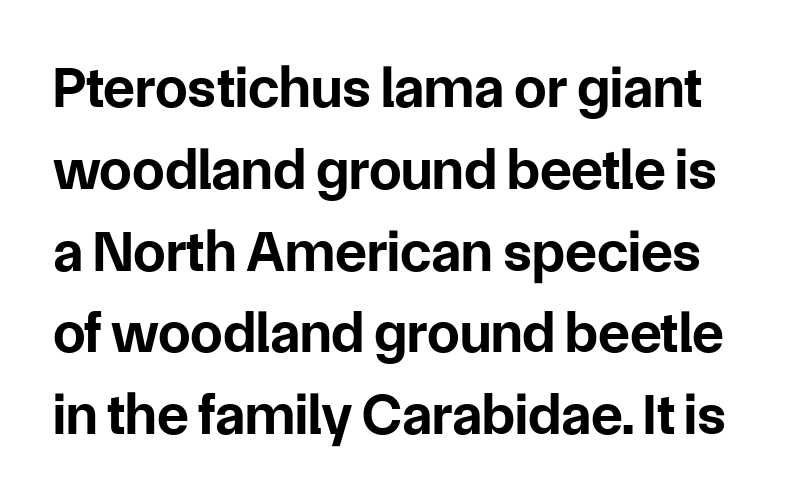
{"serif": "no", "italic": "no", "bold": "yes", "weight": "bold", "width": "normal", "stroke_contrast": "low", "x_height": "medium", "monospaced": "no", "underline": "no", "line_spacing": "normal", "line_spacing_ratio": 1.41, "letter_spacing": "normal", "letter_spacing_em": 0.0, "glyph_px": 58}
